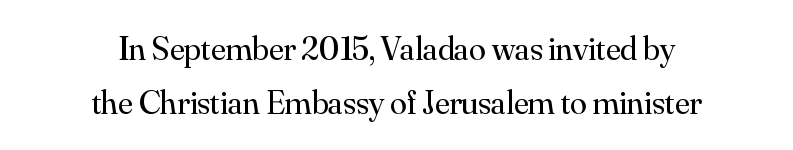
{"serif": "yes", "italic": "no", "bold": "no", "weight": "regular", "width": "normal", "stroke_contrast": "medium", "x_height": "small", "monospaced": "no", "underline": "no", "align": "center", "line_spacing": "normal", "line_spacing_ratio": 1.59, "letter_spacing": "normal", "letter_spacing_em": 0.0, "glyph_px": 34}
